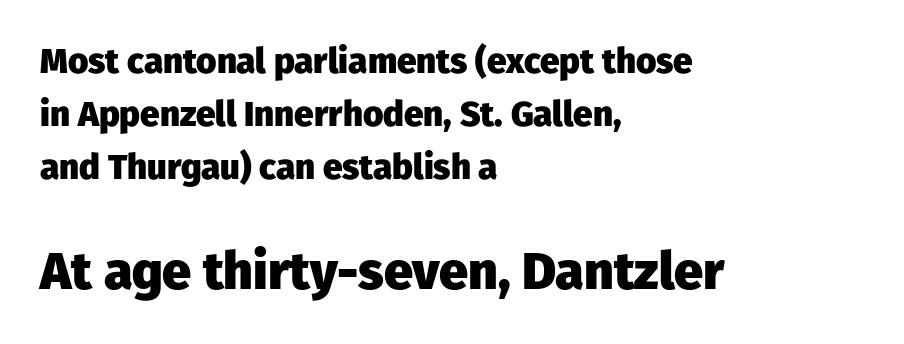
Q: Is the text bold? A: Yes.
Q: Is the text italic (slanted)? A: No, it is upright.
Q: Is the typeface a serif or a sans-serif typeface? A: Sans-serif.
Q: Is the text underlined? A: No.
Q: How is the paragraph aligned? A: Left-aligned.
Q: Is the spacing between letters normal or unusually wide? A: Normal.
Q: Is the spacing between lines tight, normal or loose? A: Normal.
Q: Which block of text is set in a larger size, the first (top) or the second (bottom)? A: The second (bottom) one.
Q: Width (condensed, normal, or wide)? A: Normal.
Q: Stroke contrast? A: Low.
Q: x-height? A: Medium.
Q: Monospaced? A: No.
